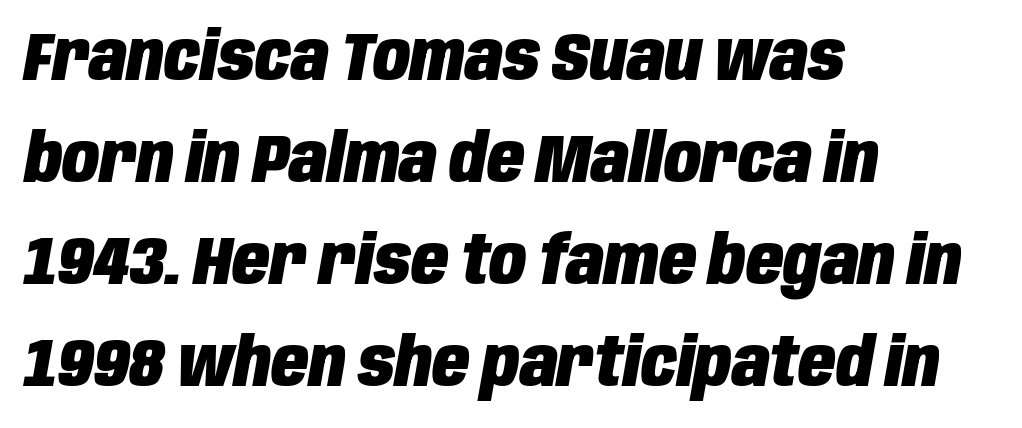
{"italic": "yes", "lean": "right", "slant_degrees": 10, "bold": "yes", "weight": "heavy", "width": "condensed", "stroke_contrast": "low", "x_height": "large", "monospaced": "no", "underline": "no", "align": "left", "line_spacing": "normal", "line_spacing_ratio": 1.5, "letter_spacing": "normal", "letter_spacing_em": 0.0, "glyph_px": 68}
